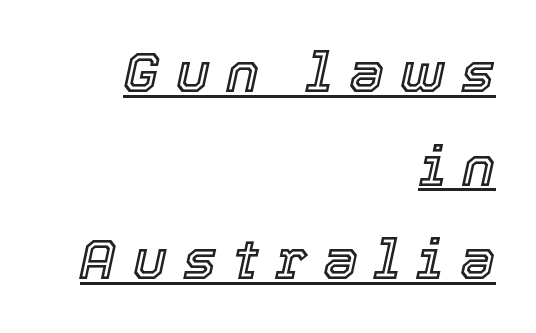
Q: Is the text italic (slanted)? A: Yes, it leans right by about 12 degrees.
Q: Is the text underlined? A: Yes.
Q: How is the paragraph aligned? A: Right-aligned.
Q: Is the spacing between letters normal or unusually wide? A: Unusually wide.
Q: Is the spacing between lines tight, normal or loose? A: Normal.
Q: Width (condensed, normal, or wide)? A: Normal.
Q: x-height? A: Medium.
Q: Monospaced? A: No.
